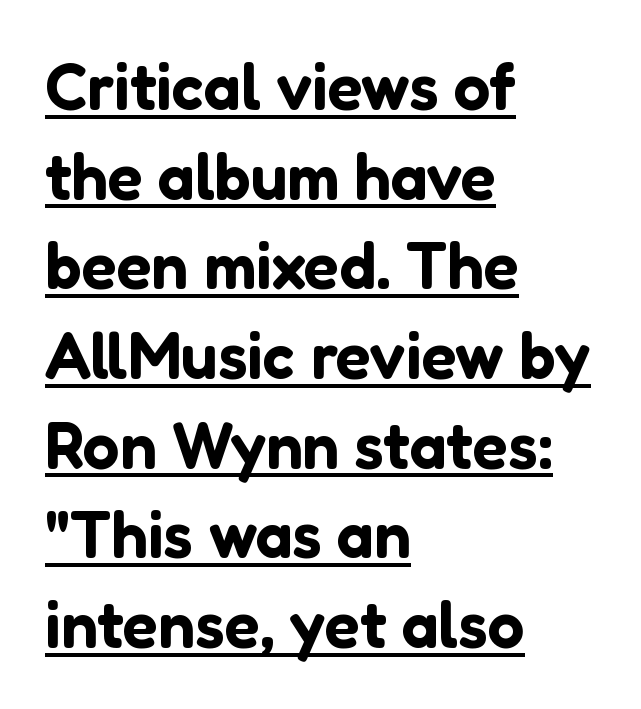
Q: Is the text italic (slanted)? A: No, it is upright.
Q: Is the typeface a serif or a sans-serif typeface? A: Sans-serif.
Q: Is the text underlined? A: Yes.
Q: How is the paragraph aligned? A: Left-aligned.
Q: Is the spacing between letters normal or unusually wide? A: Normal.
Q: Is the spacing between lines tight, normal or loose? A: Normal.
Q: Width (condensed, normal, or wide)? A: Normal.
Q: Stroke contrast? A: Low.
Q: x-height? A: Medium.
Q: Monospaced? A: No.
